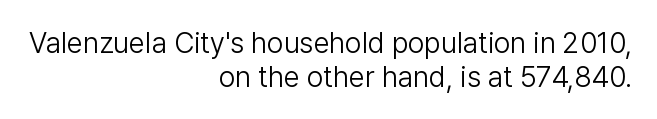
The image shows 29 px light sans-serif type, upright; set right-aligned, line spacing 1.16x, normal letter spacing, not underlined; low stroke contrast and a medium x-height.
